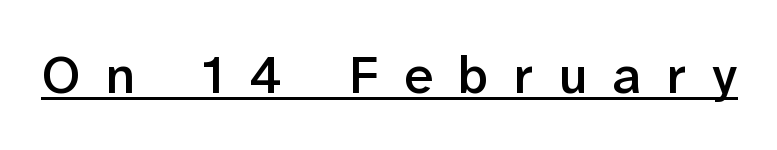
{"serif": "no", "italic": "no", "bold": "semi", "weight": "semibold", "width": "normal", "stroke_contrast": "low", "x_height": "medium", "monospaced": "no", "underline": "yes", "letter_spacing": "wide", "letter_spacing_em": 0.48, "glyph_px": 53}
